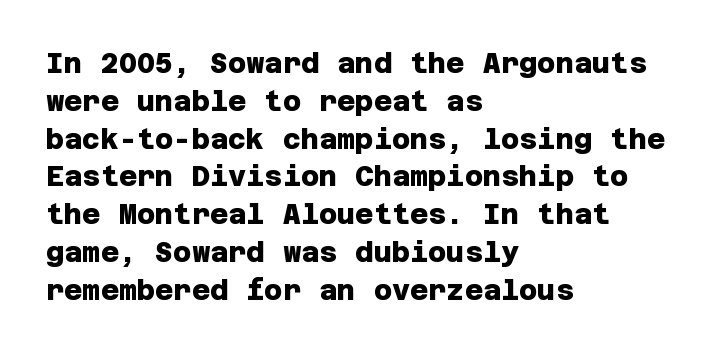
Characters follow at the spacing the type designer built in. Heft: maximum for text — a bold. If you drew a ruler down the left edge, every line would touch it. The rows are spaced the way most documents space them. The specimen omits any rule beneath the text block's lines. Nope, no serifs anywhere on these letters.
